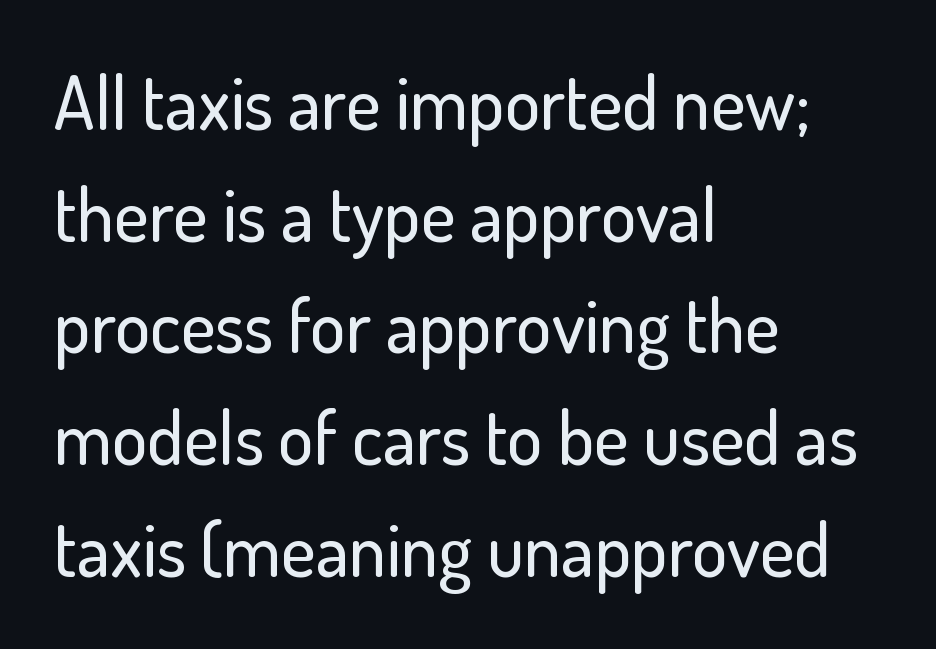
Q: Is the text italic (slanted)? A: No, it is upright.
Q: Is the typeface a serif or a sans-serif typeface? A: Sans-serif.
Q: Is the text underlined? A: No.
Q: How is the paragraph aligned? A: Left-aligned.
Q: Is the spacing between letters normal or unusually wide? A: Normal.
Q: Is the spacing between lines tight, normal or loose? A: Normal.
Q: Width (condensed, normal, or wide)? A: Normal.
Q: Stroke contrast? A: Low.
Q: x-height? A: Small.
Q: Monospaced? A: No.
